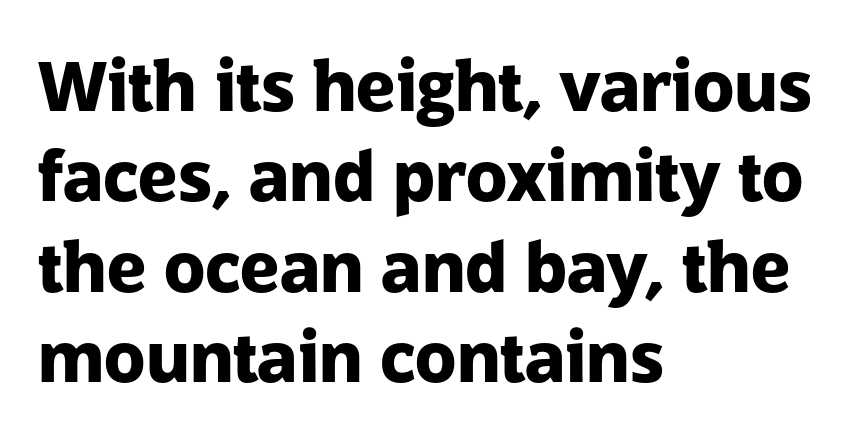
The image shows 68 px heavy sans-serif type, upright; set left-aligned, normal line spacing (1.33x), normal letter spacing, not underlined; low stroke contrast and a medium x-height.
